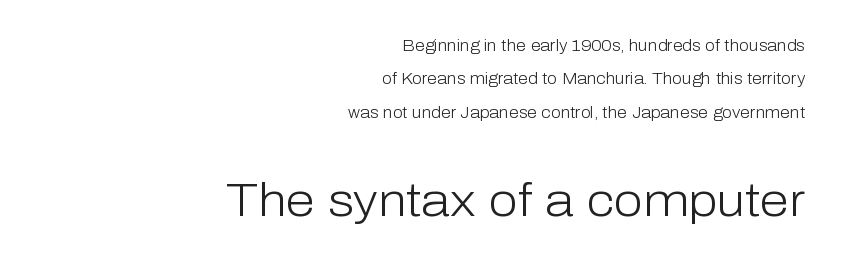
The text block is weighted toward the right margin, trailing off unevenly leftward. What kind of face is this? One without serifs — a sans. The later block is typeset at a bigger size than the earlier block. The cut favours lightness, reaching ordinary text weight at its darkest. What stands out about the letter spacing? Nothing — it is the standard amount.
